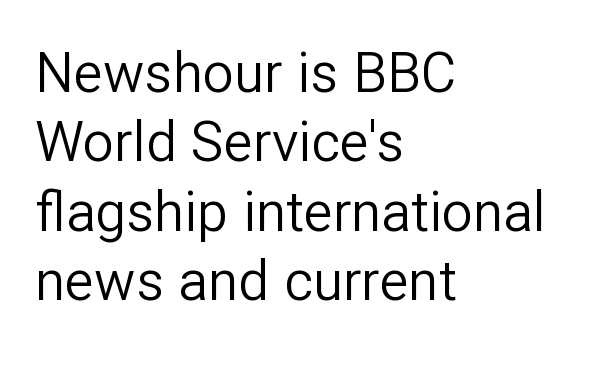
The image shows 55 px regular-weight sans-serif type, upright; set left-aligned, normal line spacing (1.26x), normal letter spacing, not underlined; low stroke contrast and a medium x-height.
